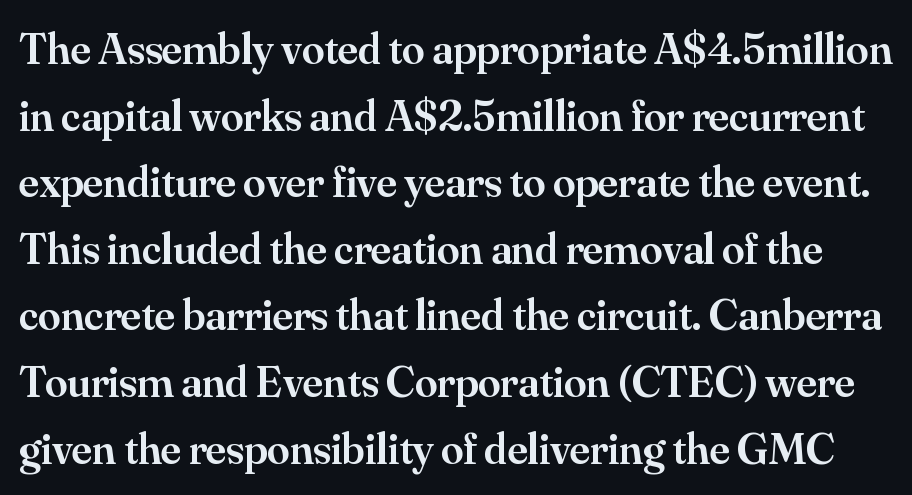
{"serif": "yes", "italic": "no", "bold": "semi", "weight": "semibold", "width": "normal", "stroke_contrast": "medium", "x_height": "small", "monospaced": "no", "underline": "no", "line_spacing": "normal", "line_spacing_ratio": 1.48, "letter_spacing": "normal", "letter_spacing_em": 0.0, "glyph_px": 45}
